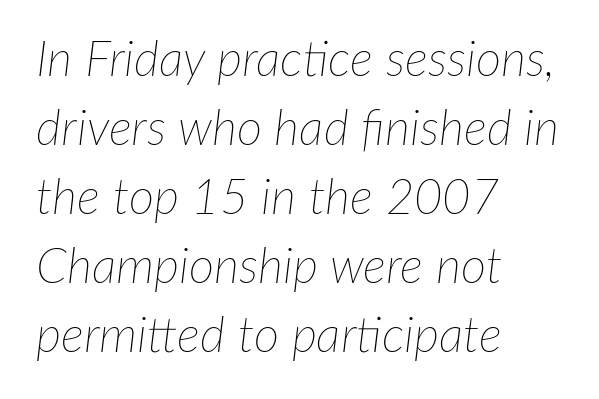
Q: Is the text bold? A: No.
Q: Is the text italic (slanted)? A: Yes, it leans right by about 7 degrees.
Q: Is the text underlined? A: No.
Q: How is the paragraph aligned? A: Left-aligned.
Q: Is the spacing between letters normal or unusually wide? A: Normal.
Q: Is the spacing between lines tight, normal or loose? A: Normal.
Q: Width (condensed, normal, or wide)? A: Normal.
Q: Stroke contrast? A: Low.
Q: x-height? A: Medium.
Q: Monospaced? A: No.
